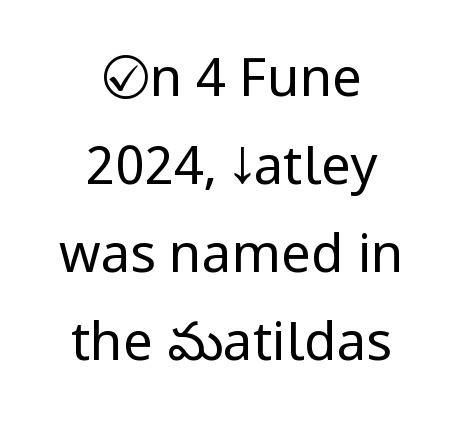
{"serif": "no", "italic": "no", "bold": "no", "weight": "regular", "width": "condensed", "stroke_contrast": "low", "x_height": "large", "monospaced": "no", "underline": "no", "align": "center", "line_spacing": "normal", "line_spacing_ratio": 1.66, "letter_spacing": "normal", "letter_spacing_em": 0.0, "glyph_px": 53}
